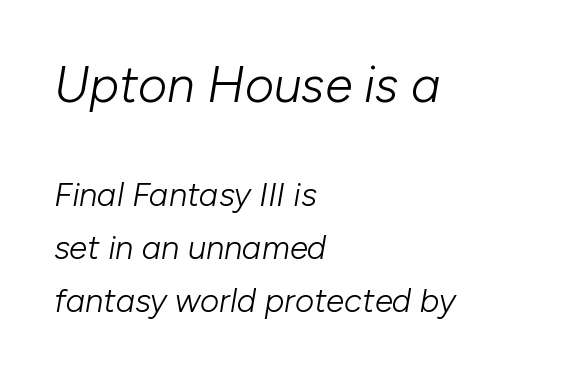
A clean baseline with only descenders dipping below it. The more generous point size was reserved for the upper chunk. Stem width sits at or under what a default text font uses. Notice how the passage keeps a crisp vertical edge on the left only. The whole block is typeset with a tilt.
